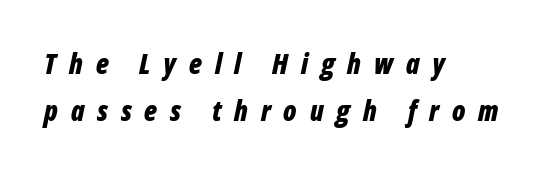
Q: Is the text bold? A: Yes.
Q: Is the text italic (slanted)? A: Yes, it leans right by about 12 degrees.
Q: Is the text underlined? A: No.
Q: How is the paragraph aligned? A: Left-aligned.
Q: Is the spacing between letters normal or unusually wide? A: Unusually wide.
Q: Is the spacing between lines tight, normal or loose? A: Normal.
Q: Width (condensed, normal, or wide)? A: Condensed.
Q: Stroke contrast? A: Low.
Q: x-height? A: Medium.
Q: Monospaced? A: No.
